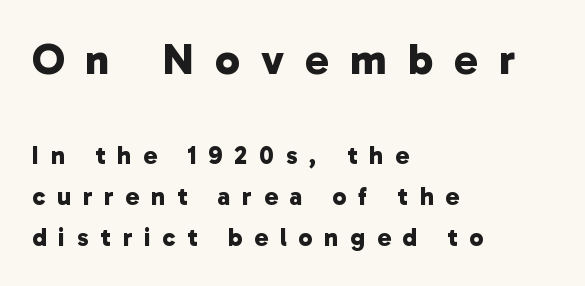
{"serif": "no", "bold": "yes", "weight": "bold", "width": "normal", "stroke_contrast": "low", "x_height": "medium", "monospaced": "no", "underline": "no", "align": "left", "line_spacing": "normal", "line_spacing_ratio": 1.65, "letter_spacing": "wide", "letter_spacing_em": 0.48, "larger_block": "first", "size_ratio": 1.76, "glyph_px": 44}
